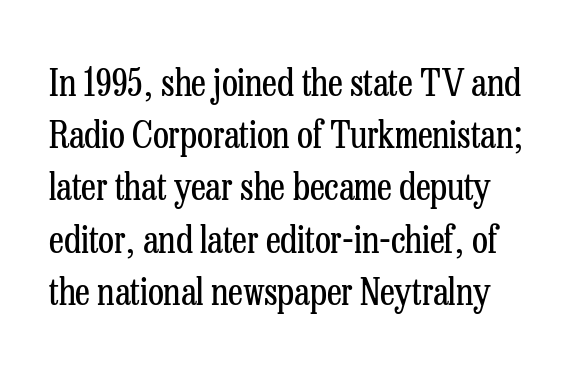
Q: Is the text bold? A: No.
Q: Is the text italic (slanted)? A: No, it is upright.
Q: Is the typeface a serif or a sans-serif typeface? A: Serif.
Q: Is the text underlined? A: No.
Q: Is the spacing between letters normal or unusually wide? A: Normal.
Q: Is the spacing between lines tight, normal or loose? A: Normal.
Q: Width (condensed, normal, or wide)? A: Condensed.
Q: Stroke contrast? A: Low.
Q: x-height? A: Medium.
Q: Monospaced? A: No.
